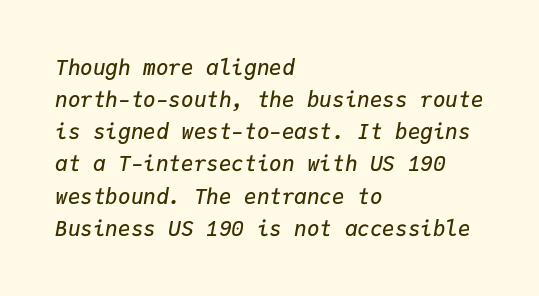
The image shows 21 px text type, italic (leaning right); set left-aligned, normal line spacing (1.53x), normal letter spacing, not underlined.
